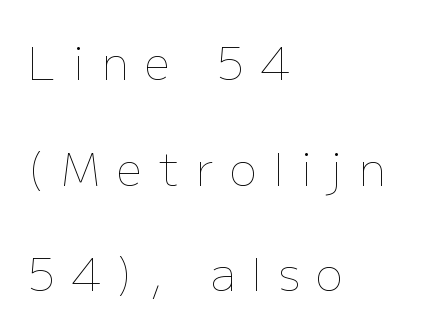
The image shows 45 px thin type, upright; set left-aligned, loose line spacing (2.35x), unusually wide letter spacing (+0.37 em), not underlined; low stroke contrast and a medium x-height.
